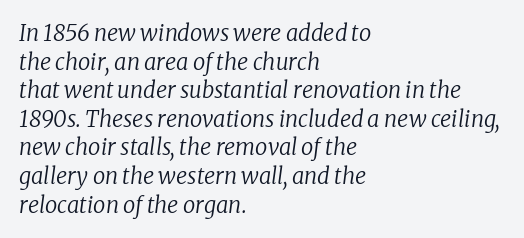
Is this a heavy cut? Hardly; it is regular or lighter. Bare-footed words on every line. Style check: oblique. Leading matches the norm, producing a regular column. Observe the ordinary spacing: letters are neighbours, not strangers.
